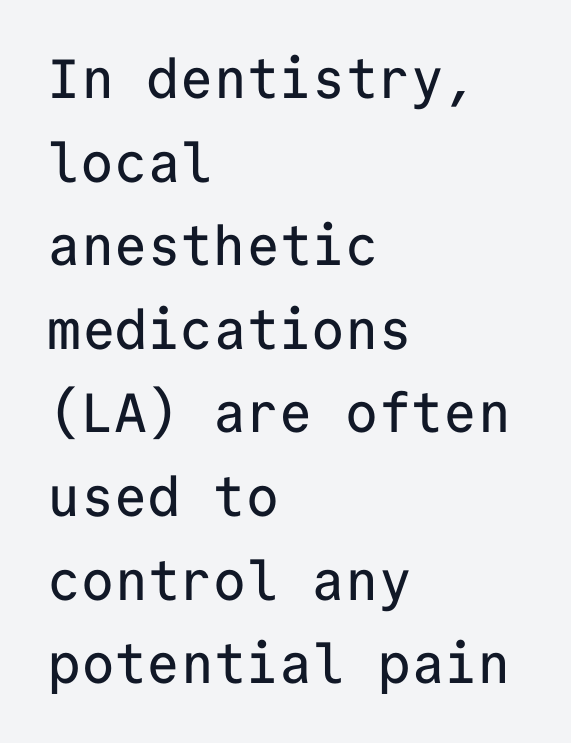
The image shows 55 px sans-serif type, upright, monospaced; set left-aligned, normal line spacing (1.52x), normal letter spacing, not underlined; low stroke contrast and a medium x-height.
